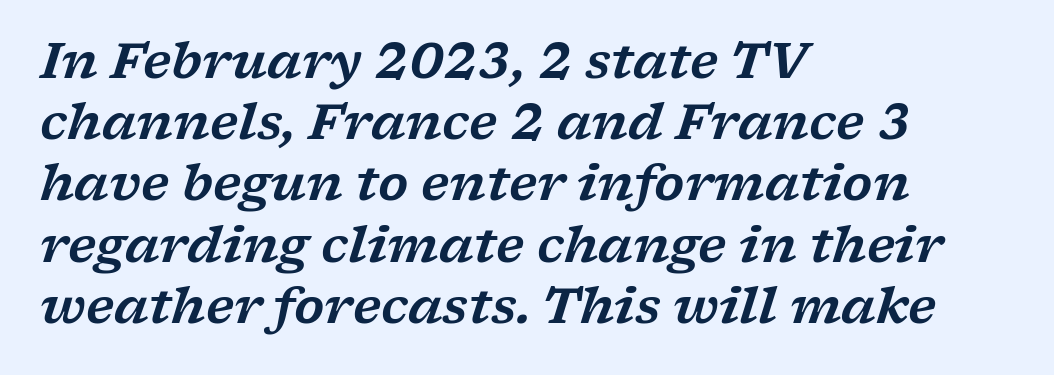
The image shows 49 px wide serif type, italic (leaning right); set left-aligned, normal line spacing (1.25x), normal letter spacing, not underlined; low stroke contrast and a medium x-height.
